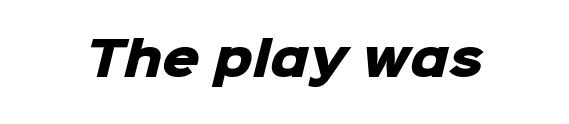
Q: Is the text bold? A: Yes.
Q: Is the typeface a serif or a sans-serif typeface? A: Sans-serif.
Q: Is the text underlined? A: No.
Q: Is the spacing between letters normal or unusually wide? A: Normal.
Q: Width (condensed, normal, or wide)? A: Normal.
Q: Stroke contrast? A: Low.
Q: x-height? A: Medium.
Q: Monospaced? A: No.
